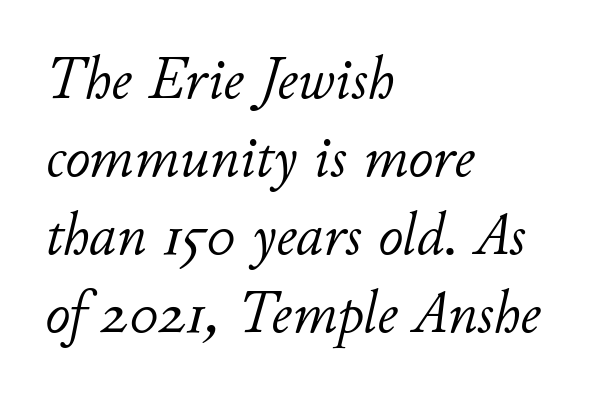
The image shows 61 px light type, italic (leaning right); set left-aligned, normal line spacing (1.28x), normal letter spacing, not underlined; low stroke contrast and a small x-height.
